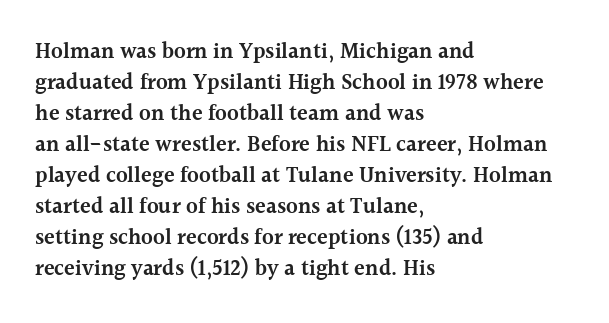
{"italic": "no", "bold": "semi", "underline": "no", "align": "left", "line_spacing": "normal", "line_spacing_ratio": 1.41, "letter_spacing": "normal", "letter_spacing_em": 0.0, "glyph_px": 22}
